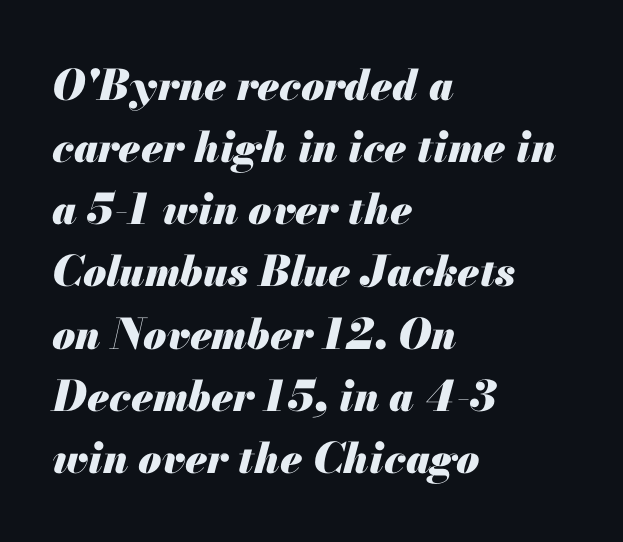
Inter-character spacing is left at the font's built-in metrics. The letters advance in unequal steps, a hallmark of proportional type. Emphasis-style slanted type is in use. Check the space under the baseline: it is left empty. Bold? Absolutely — the strokes are thick and heavy. The designer left line spacing at the default.
